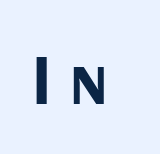
The image shows 73 px bold sans-serif type, upright; set unusually wide letter spacing (+0.23 em), not underlined; medium stroke contrast and a medium x-height.
